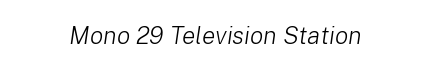
The image shows 25 px text type, italic (leaning right); set centered, normal letter spacing, not underlined.
